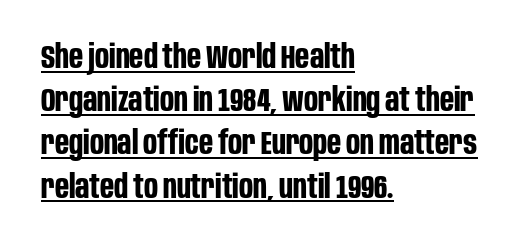
Emphasis is given by a line drawn under the lettering. I'd call this a sans setting — the letters go barefoot. Here the glyphs are tracked normally, forming tight word shapes. The lines are quadded left. Summary of vertical rhythm: regular, with standard interline spacing. As a designer I'd log this as weight 700, bold.
